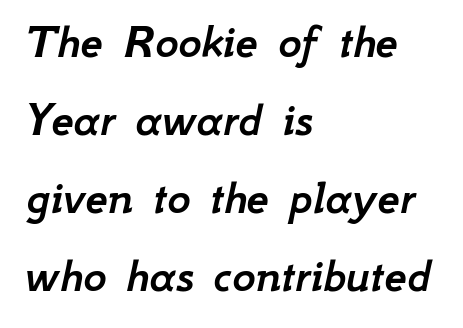
Q: Is the text italic (slanted)? A: Yes, it leans right by about 12 degrees.
Q: Is the text underlined? A: No.
Q: How is the paragraph aligned? A: Left-aligned.
Q: Is the spacing between letters normal or unusually wide? A: Normal.
Q: Is the spacing between lines tight, normal or loose? A: Normal.
Q: Width (condensed, normal, or wide)? A: Normal.
Q: Stroke contrast? A: Low.
Q: x-height? A: Small.
Q: Monospaced? A: No.
